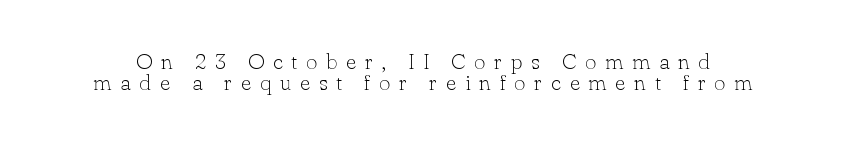
Unmarked baselines from the first word to the last. Stroke thickness stays within the range of a standard reading face or lighter. There is plenty of visible air inserted between adjacent glyphs. If you drew a line through each stem, it would be perfectly vertical. Cramped leading.
